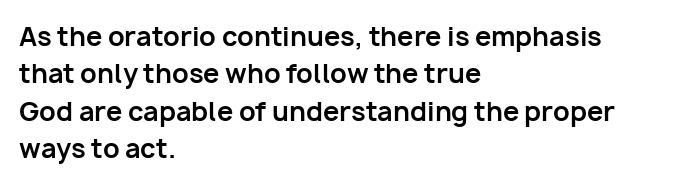
{"italic": "no", "bold": "yes", "underline": "no", "align": "left", "line_spacing": "normal", "line_spacing_ratio": 1.44, "letter_spacing": "normal", "letter_spacing_em": 0.0, "glyph_px": 26}
